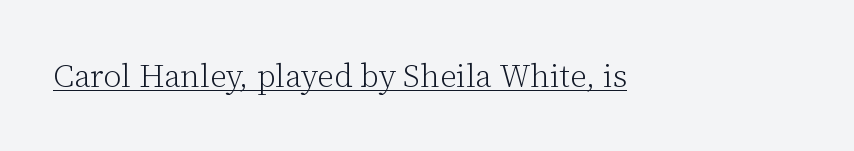
{"serif": "yes", "italic": "no", "bold": "no", "weight": "light", "width": "normal", "stroke_contrast": "low", "x_height": "medium", "monospaced": "no", "underline": "yes", "letter_spacing": "normal", "letter_spacing_em": 0.0, "glyph_px": 32}
